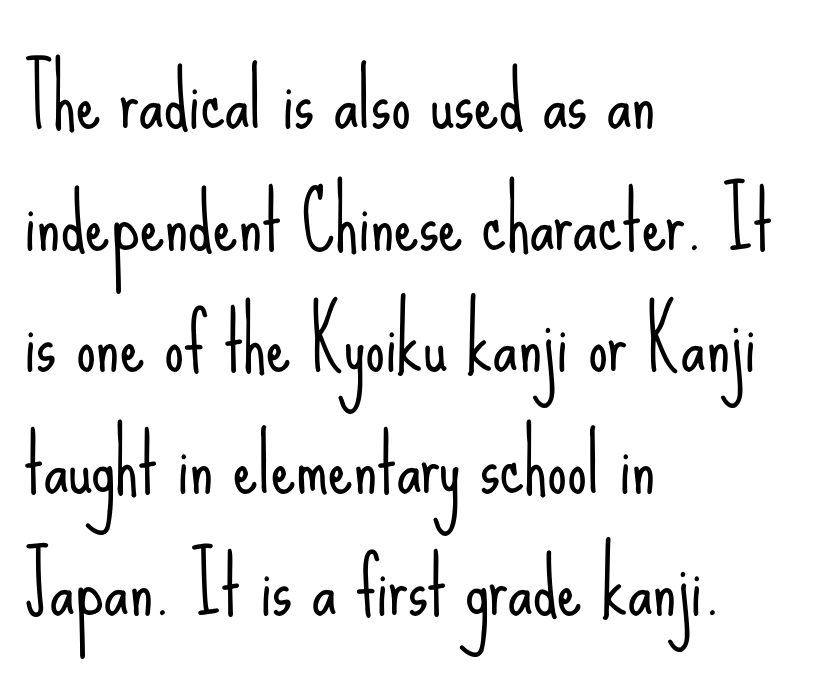
{"serif": "no", "italic": "no", "bold": "no", "weight": "light", "width": "condensed", "stroke_contrast": "low", "x_height": "small", "monospaced": "no", "underline": "no", "align": "left", "line_spacing": "normal", "line_spacing_ratio": 1.56, "letter_spacing": "normal", "letter_spacing_em": 0.0, "glyph_px": 78}
